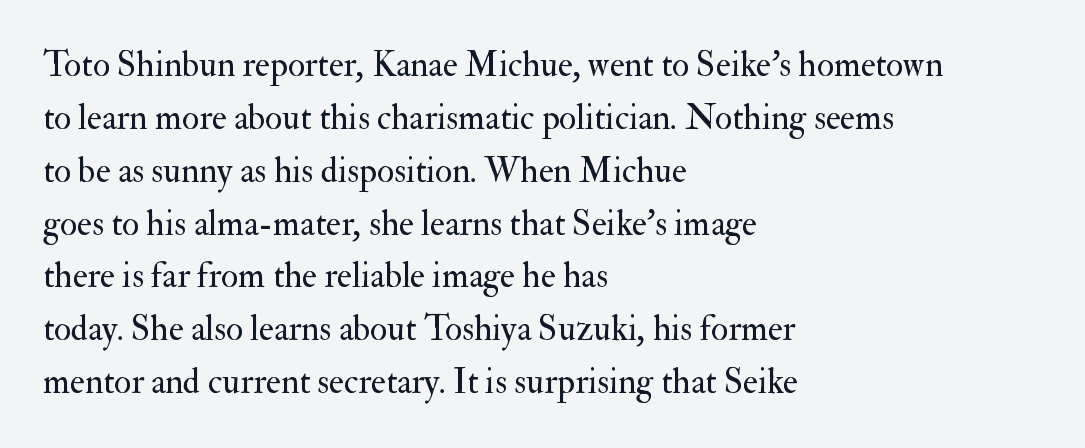
{"serif": "yes", "italic": "no", "bold": "no", "weight": "regular", "width": "normal", "stroke_contrast": "medium", "x_height": "small", "monospaced": "no", "underline": "no", "align": "left", "line_spacing": "normal", "line_spacing_ratio": 1.51, "letter_spacing": "normal", "letter_spacing_em": 0.0, "glyph_px": 35}
